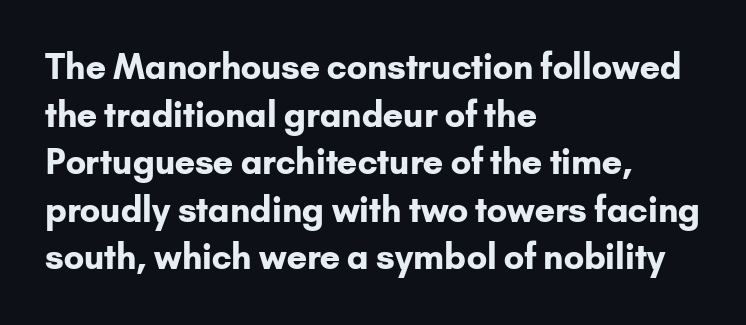
Q: Is the text bold? A: Yes.
Q: Is the text italic (slanted)? A: No, it is upright.
Q: Is the typeface a serif or a sans-serif typeface? A: Sans-serif.
Q: Is the text underlined? A: No.
Q: How is the paragraph aligned? A: Left-aligned.
Q: Is the spacing between letters normal or unusually wide? A: Normal.
Q: Is the spacing between lines tight, normal or loose? A: Normal.
Q: Width (condensed, normal, or wide)? A: Normal.
Q: Stroke contrast? A: Low.
Q: x-height? A: Small.
Q: Monospaced? A: No.
